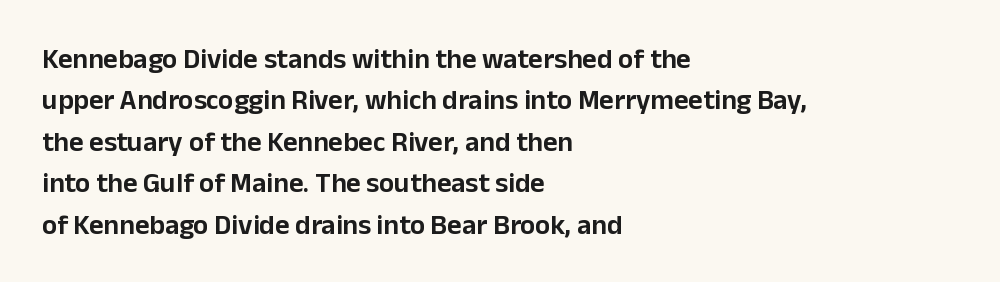
Q: Is the text italic (slanted)? A: No, it is upright.
Q: Is the typeface a serif or a sans-serif typeface? A: Sans-serif.
Q: Is the text underlined? A: No.
Q: How is the paragraph aligned? A: Left-aligned.
Q: Is the spacing between letters normal or unusually wide? A: Normal.
Q: Is the spacing between lines tight, normal or loose? A: Normal.
Q: Width (condensed, normal, or wide)? A: Normal.
Q: Stroke contrast? A: Low.
Q: x-height? A: Medium.
Q: Monospaced? A: No.
